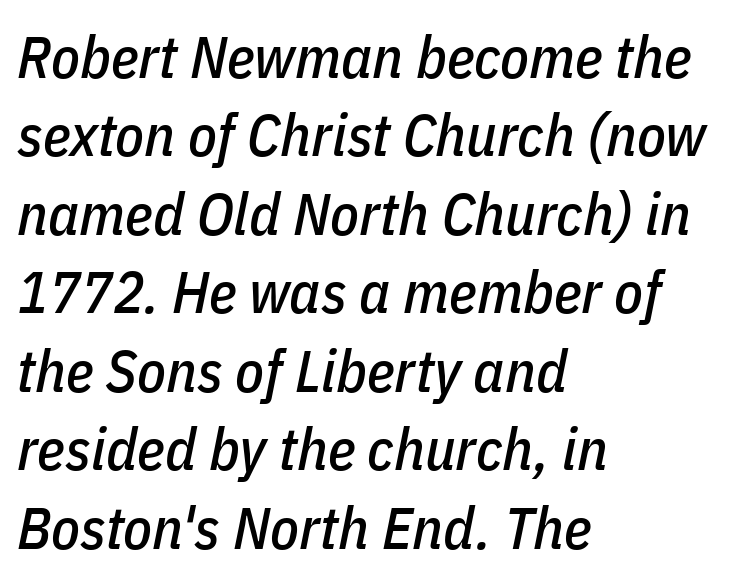
{"italic": "yes", "lean": "right", "slant_degrees": 11, "width": "condensed", "stroke_contrast": "low", "x_height": "medium", "monospaced": "no", "underline": "no", "align": "left", "line_spacing": "normal", "line_spacing_ratio": 1.33, "letter_spacing": "normal", "letter_spacing_em": 0.0, "glyph_px": 59}
